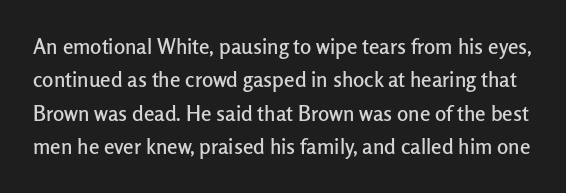
Q: Is the text italic (slanted)? A: No, it is upright.
Q: Is the text underlined? A: No.
Q: Is the spacing between letters normal or unusually wide? A: Normal.
Q: Is the spacing between lines tight, normal or loose? A: Normal.
